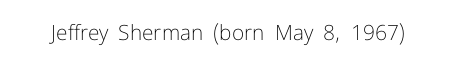
The image shows 21 px text type, upright; set normal letter spacing, not underlined.
